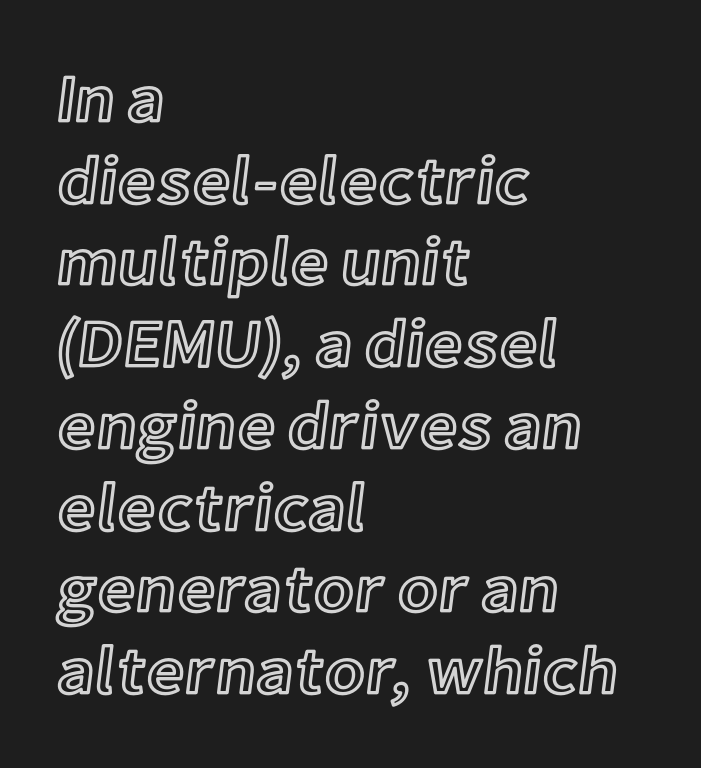
Spacing verdict: proportional, widths tailored to each character. Tracking value appears to be zero — textbook default spacing. Unmarked baselines from the first word to the last. The lines are quadded left.
